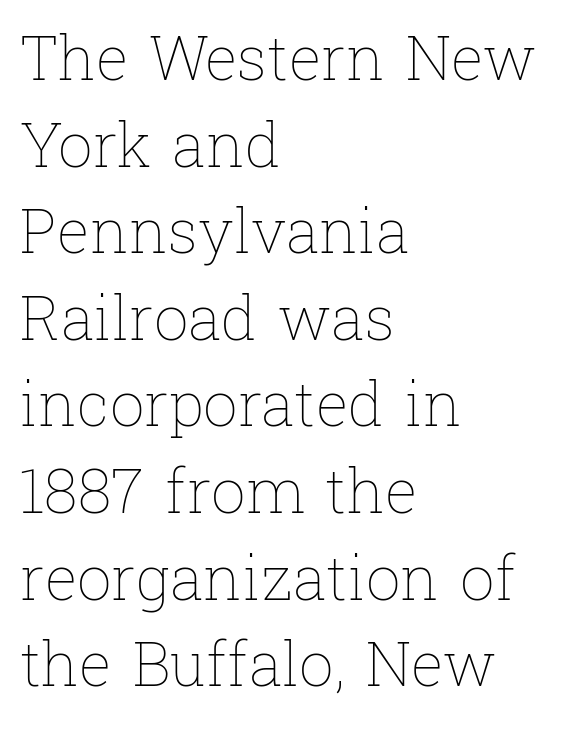
The image shows 61 px thin type, upright; set left-aligned, normal line spacing (1.42x), normal letter spacing, not underlined; low stroke contrast and a medium x-height.
